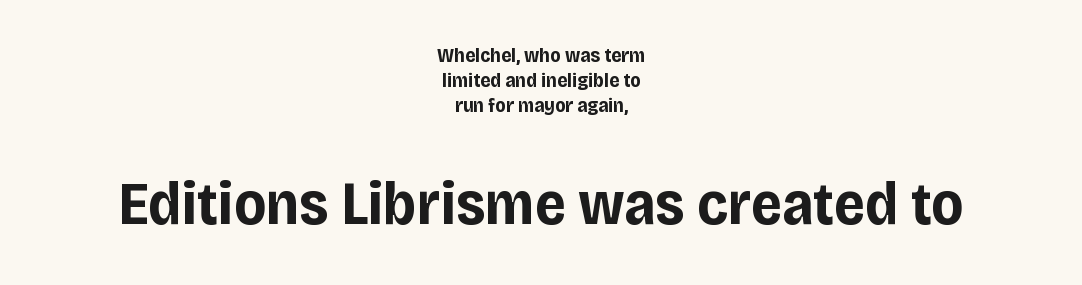
Q: Is the text bold? A: Yes.
Q: Is the text italic (slanted)? A: No, it is upright.
Q: Is the typeface a serif or a sans-serif typeface? A: Sans-serif.
Q: Is the text underlined? A: No.
Q: How is the paragraph aligned? A: Centered.
Q: Is the spacing between letters normal or unusually wide? A: Normal.
Q: Is the spacing between lines tight, normal or loose? A: Normal.
Q: Which block of text is set in a larger size, the first (top) or the second (bottom)? A: The second (bottom) one.
Q: Width (condensed, normal, or wide)? A: Normal.
Q: Stroke contrast? A: Low.
Q: x-height? A: Large.
Q: Monospaced? A: No.
